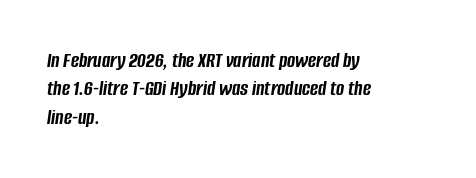
Q: Is the text bold? A: Yes.
Q: Is the text italic (slanted)? A: Yes, it leans right by about 8 degrees.
Q: Is the text underlined? A: No.
Q: How is the paragraph aligned? A: Left-aligned.
Q: Is the spacing between letters normal or unusually wide? A: Normal.
Q: Is the spacing between lines tight, normal or loose? A: Normal.
